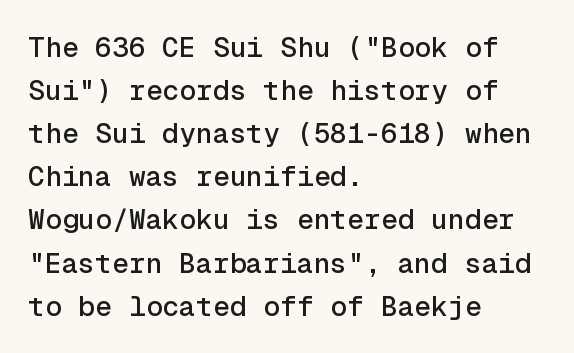
Anything drawn beneath the words? Only blank space. The lettering stays uniformly vertical, giving the passage a roman look. The letters march in equal steps, a hallmark of fixed-pitch type. The rendering uses a moderate line-height, typical for paragraphs. The rendering anchors every line to the left-hand side.
